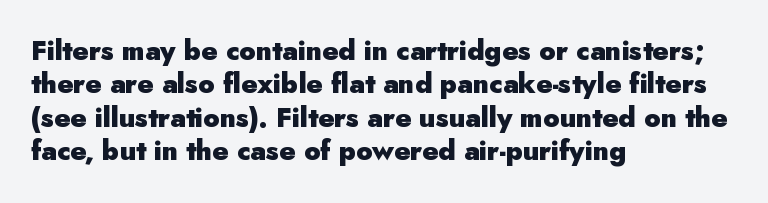
Q: Is the text bold? A: Yes.
Q: Is the text italic (slanted)? A: No, it is upright.
Q: Is the text underlined? A: No.
Q: How is the paragraph aligned? A: Left-aligned.
Q: Is the spacing between letters normal or unusually wide? A: Normal.
